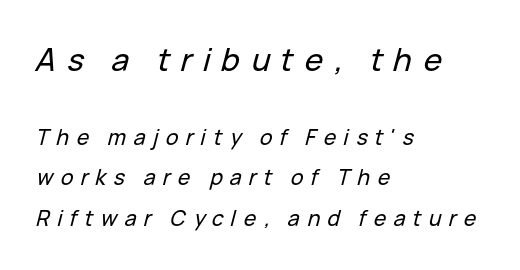
{"italic": "yes", "lean": "right", "slant_degrees": 15, "width": "normal", "stroke_contrast": "low", "x_height": "medium", "monospaced": "no", "underline": "no", "align": "left", "line_spacing": "loose", "line_spacing_ratio": 1.93, "letter_spacing": "wide", "letter_spacing_em": 0.35, "larger_block": "first", "size_ratio": 1.48, "glyph_px": 31}
